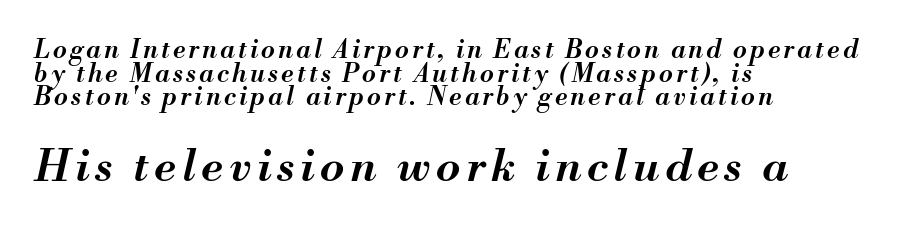
Block two is the big one; block one sits smaller above it. Emphasis by weight is partial: semibold. You can tell it's italic because the verticals aren't actually vertical. One glance says dense: line gaps are narrower than usual. A bare baseline throughout the passage.
